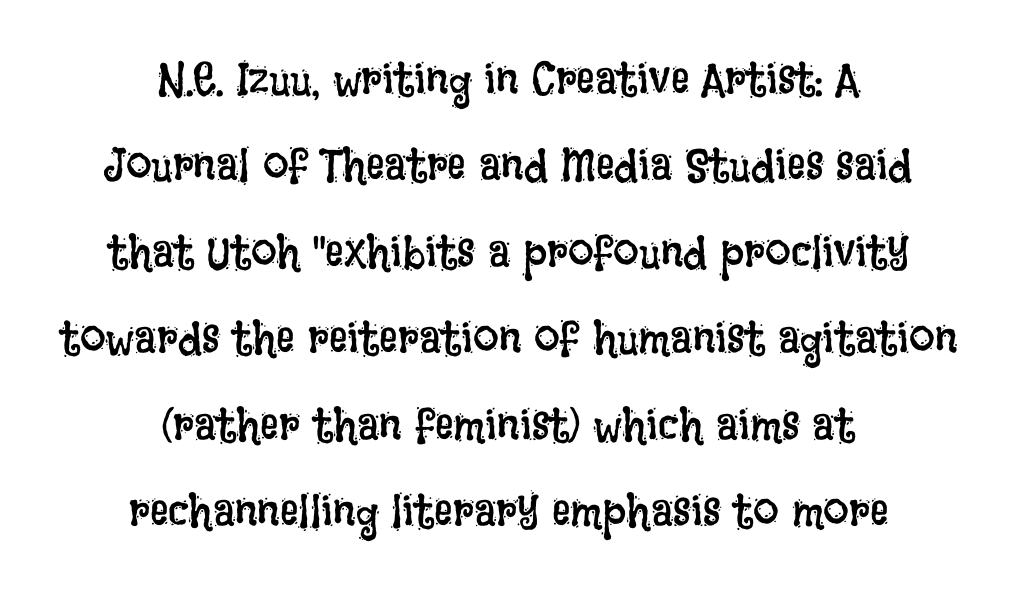
The image shows 46 px regular-weight, condensed type, upright; set centered, line spacing 1.88x, normal letter spacing, not underlined; low stroke contrast and a large x-height.
